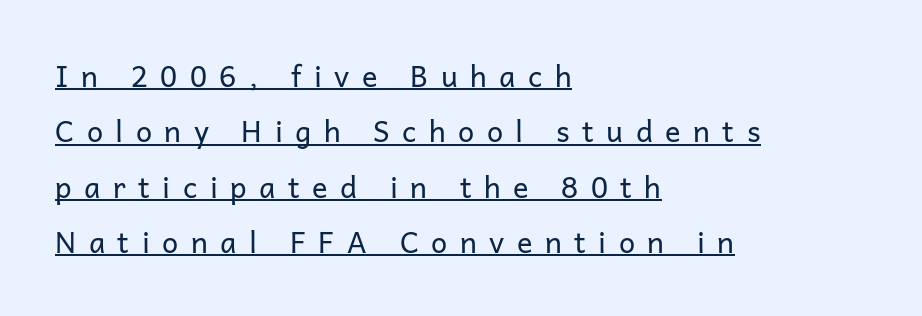
Q: Is the text bold? A: No.
Q: Is the text italic (slanted)? A: No, it is upright.
Q: Is the typeface a serif or a sans-serif typeface? A: Sans-serif.
Q: Is the text underlined? A: Yes.
Q: How is the paragraph aligned? A: Left-aligned.
Q: Is the spacing between letters normal or unusually wide? A: Unusually wide.
Q: Is the spacing between lines tight, normal or loose? A: Loose.
Q: Width (condensed, normal, or wide)? A: Normal.
Q: Stroke contrast? A: Low.
Q: x-height? A: Medium.
Q: Monospaced? A: No.
